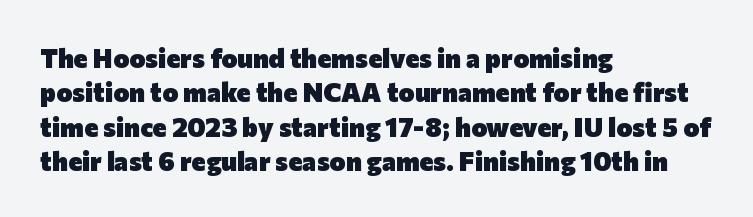
The image shows 27 px bold type, upright; set left-aligned, normal line spacing (1.27x), normal letter spacing, not underlined.
